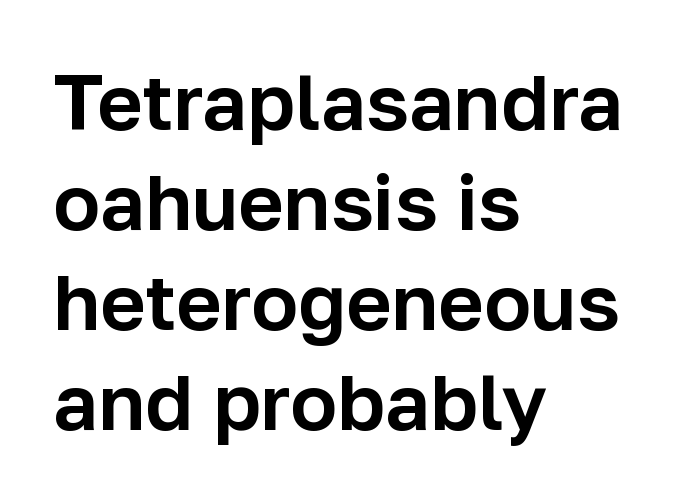
The passage shown is typeset with a sans-serif family. The setting favours the left margin, as ordinary paragraphs usually do. A typesetter would call this leading conventional body-copy spacing. It's the straight-up-and-down kind of type.
